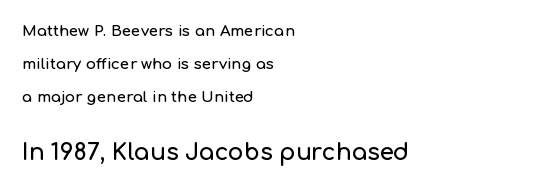
The image shows 23 px text type, upright; set left-aligned, loose line spacing (2.2x), normal letter spacing, not underlined; the second (bottom) block is 1.53x larger.
